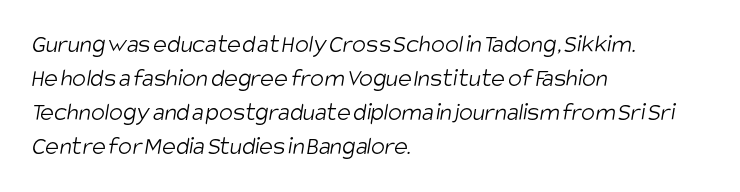
Regarding leading, the lines here are spaced in the standard way. These glyphs show unthickened strokes, regular width or finer. Quick note: underline off. Tracking here is standard; glyphs follow each other at the usual distance.
